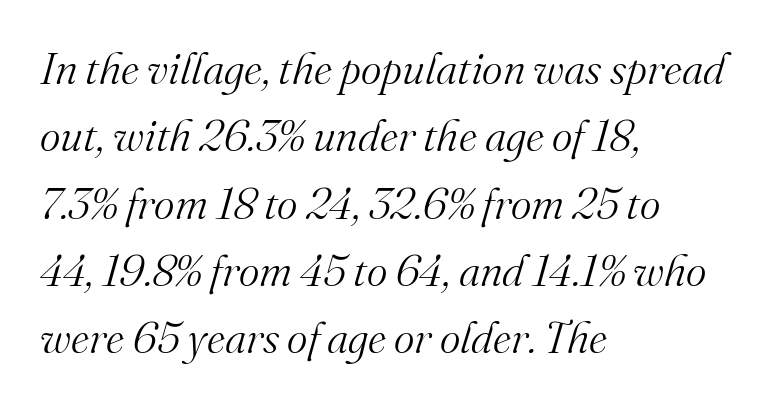
The image shows 44 px light serif type, italic (leaning right); set left-aligned, normal line spacing (1.53x), normal letter spacing, not underlined; medium stroke contrast and a small x-height.
